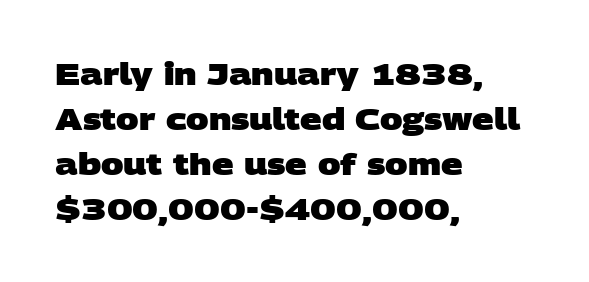
{"serif": "no", "bold": "yes", "weight": "heavy", "width": "wide", "stroke_contrast": "low", "x_height": "large", "monospaced": "no", "underline": "no", "align": "left", "line_spacing": "normal", "line_spacing_ratio": 1.5, "letter_spacing": "normal", "letter_spacing_em": 0.0, "glyph_px": 30}
